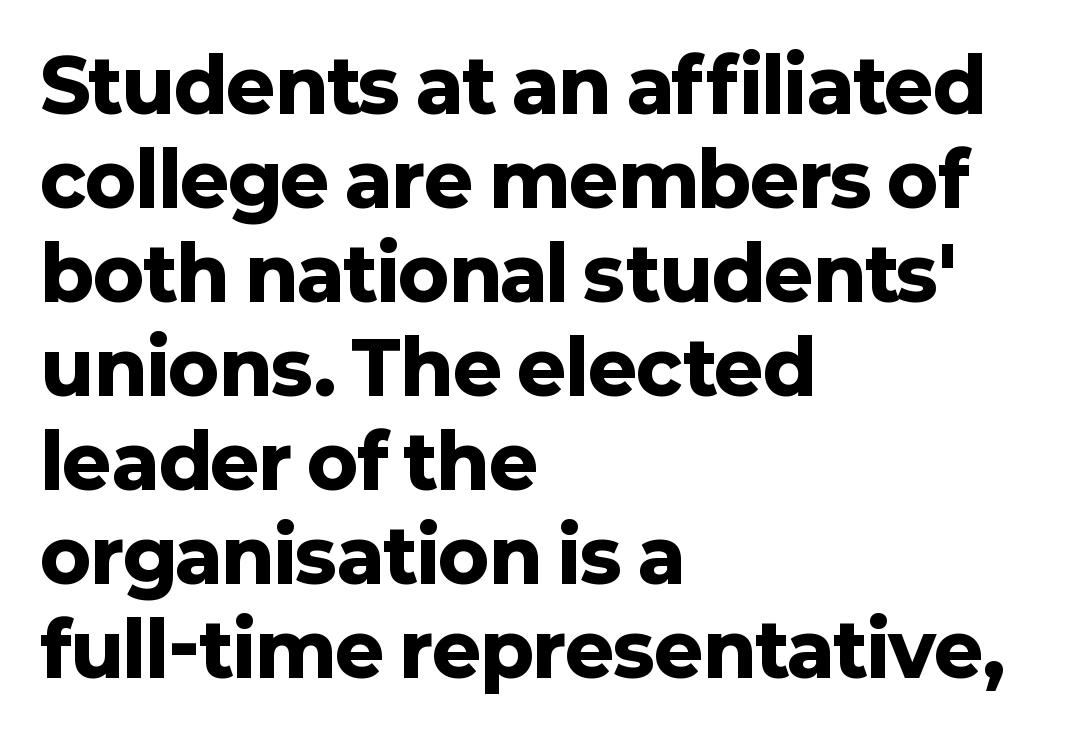
Q: Is the text bold? A: Yes.
Q: Is the text italic (slanted)? A: No, it is upright.
Q: Is the typeface a serif or a sans-serif typeface? A: Sans-serif.
Q: Is the text underlined? A: No.
Q: How is the paragraph aligned? A: Left-aligned.
Q: Is the spacing between letters normal or unusually wide? A: Normal.
Q: Is the spacing between lines tight, normal or loose? A: Normal.
Q: Width (condensed, normal, or wide)? A: Normal.
Q: Stroke contrast? A: Low.
Q: x-height? A: Medium.
Q: Monospaced? A: No.
